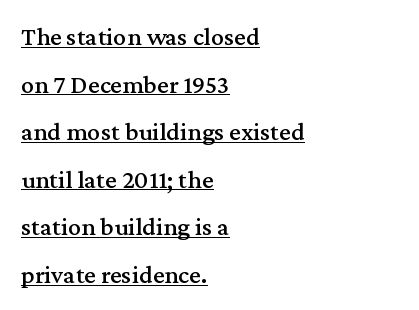
Q: Is the text italic (slanted)? A: No, it is upright.
Q: Is the text underlined? A: Yes.
Q: How is the paragraph aligned? A: Left-aligned.
Q: Is the spacing between letters normal or unusually wide? A: Normal.
